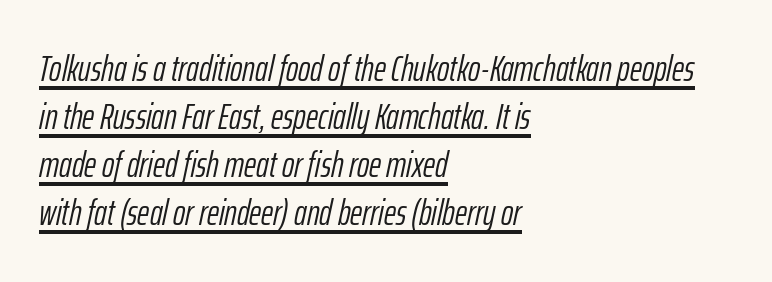
Observe the lean: these are italic letterforms. The paragraph has a hard left edge and a soft right edge. Varying glyph widths throughout — classic text-font behaviour. Summary of vertical rhythm: regular, with standard interline spacing.
